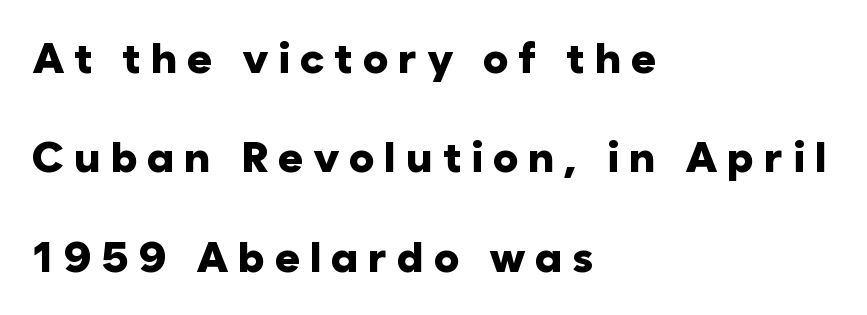
Q: Is the text bold? A: Yes.
Q: Is the text italic (slanted)? A: No, it is upright.
Q: Is the typeface a serif or a sans-serif typeface? A: Sans-serif.
Q: Is the text underlined? A: No.
Q: How is the paragraph aligned? A: Left-aligned.
Q: Is the spacing between letters normal or unusually wide? A: Unusually wide.
Q: Is the spacing between lines tight, normal or loose? A: Loose.
Q: Width (condensed, normal, or wide)? A: Normal.
Q: Stroke contrast? A: Low.
Q: x-height? A: Medium.
Q: Monospaced? A: No.
